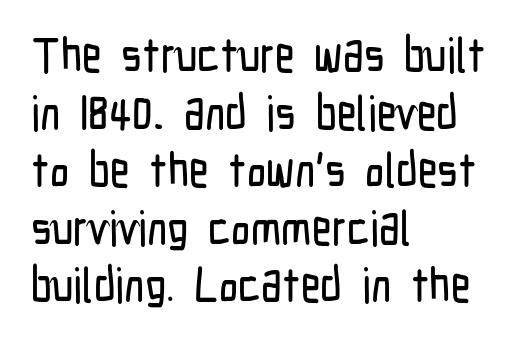
The lines are quadded left. The lettering stays uniformly vertical, giving the passage a roman look. Glyph-to-glyph distance matches everyday printed text. The passage shown is typed in a proportional face where columns would drift. Font category for this specimen: sans-serif. Has an underline been added? It has not.
